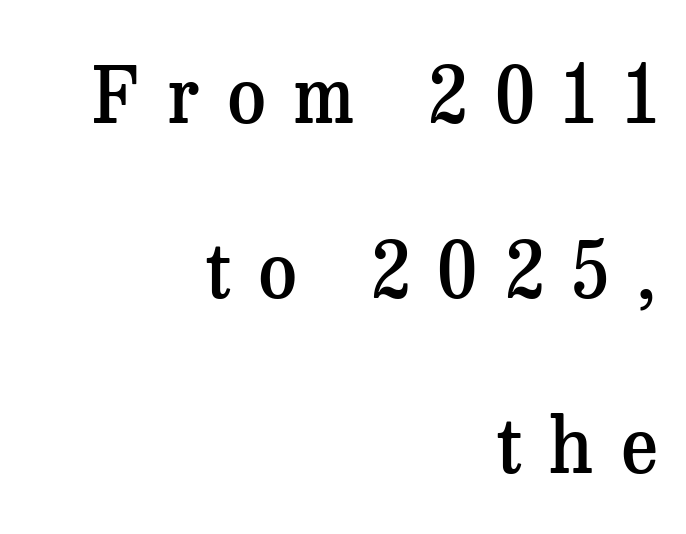
The image shows 76 px semibold serif type, upright; set right-aligned, loose line spacing (2.3x), unusually wide letter spacing (+0.36 em), not underlined; medium stroke contrast and a medium x-height.
